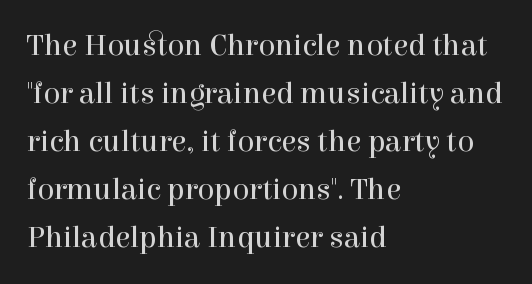
Q: Is the text bold? A: No.
Q: Is the text italic (slanted)? A: No, it is upright.
Q: Is the typeface a serif or a sans-serif typeface? A: Serif.
Q: Is the text underlined? A: No.
Q: How is the paragraph aligned? A: Left-aligned.
Q: Is the spacing between letters normal or unusually wide? A: Normal.
Q: Is the spacing between lines tight, normal or loose? A: Normal.
Q: Width (condensed, normal, or wide)? A: Normal.
Q: x-height? A: Medium.
Q: Monospaced? A: No.
